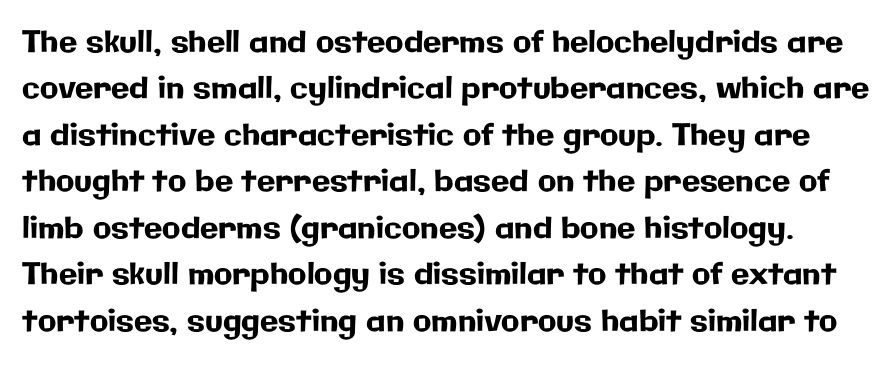
The image shows 30 px sans-serif type, upright; set normal line spacing (1.55x), normal letter spacing, not underlined; low stroke contrast and a medium x-height.
